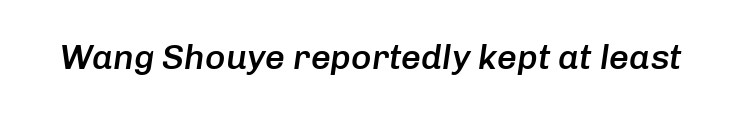
{"italic": "yes", "lean": "right", "slant_degrees": 8, "bold": "semi", "weight": "semibold", "width": "normal", "stroke_contrast": "low", "x_height": "medium", "monospaced": "no", "underline": "no", "letter_spacing": "normal", "letter_spacing_em": 0.0, "glyph_px": 35}
